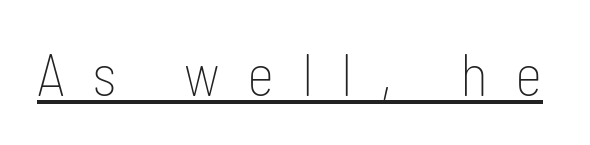
{"serif": "no", "italic": "no", "bold": "no", "weight": "thin", "width": "condensed", "stroke_contrast": "low", "x_height": "medium", "monospaced": "no", "underline": "yes", "letter_spacing": "wide", "letter_spacing_em": 0.47, "glyph_px": 59}
